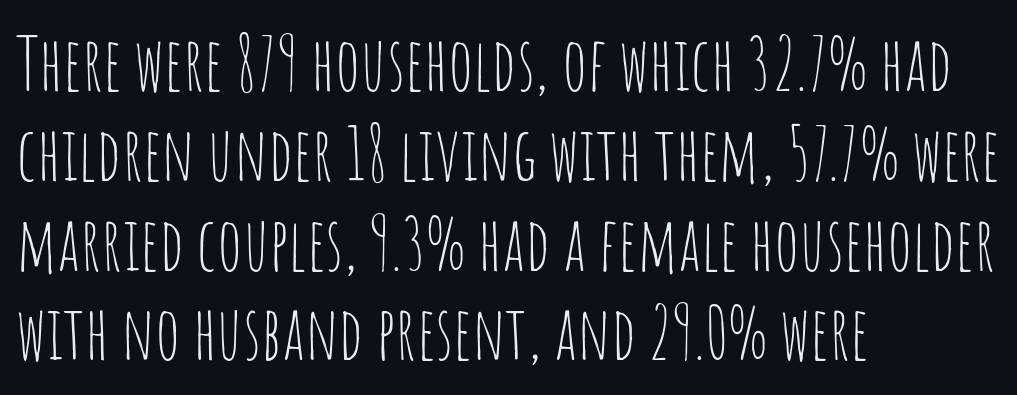
Characters remain perfectly vertical along every line. Proportional: the letters do not fall into vertical columns. The letters carry no serifs — their stems end cleanly without finishing strokes. Lines of text with bare space underneath.
